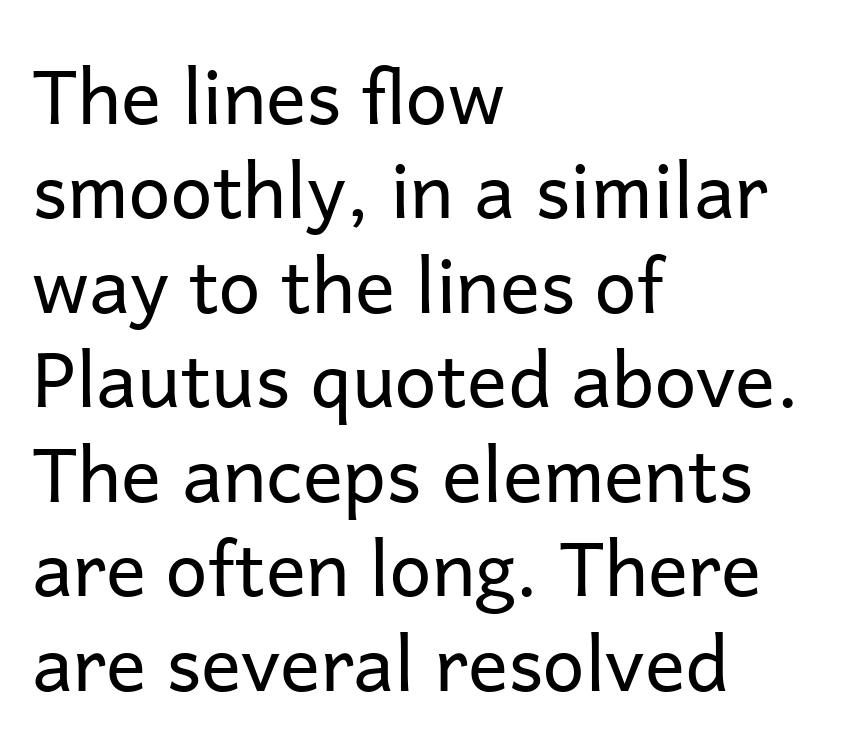
The image shows 75 px regular-weight sans-serif type, upright; set left-aligned, normal line spacing (1.26x), normal letter spacing, not underlined; low stroke contrast and a medium x-height.
